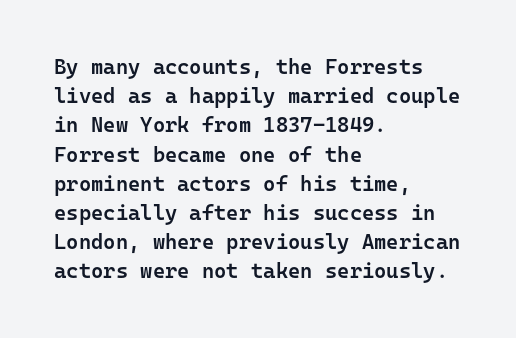
{"italic": "no", "bold": "semi", "underline": "no", "align": "left", "line_spacing": "normal", "line_spacing_ratio": 1.39, "letter_spacing": "normal", "letter_spacing_em": 0.0, "glyph_px": 21}
